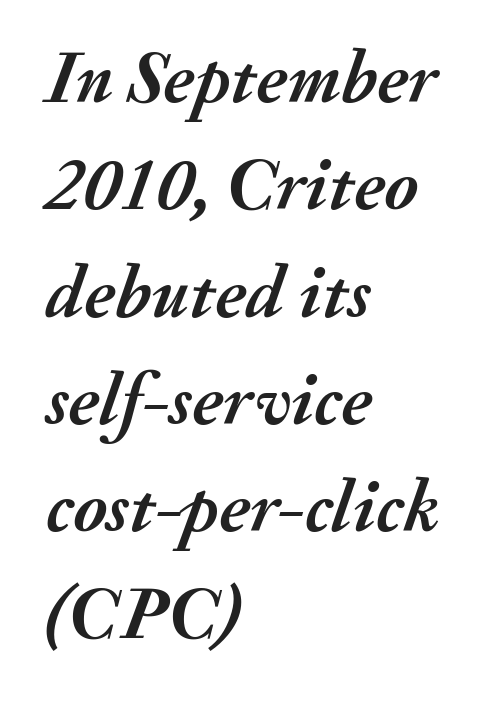
Q: Is the text bold? A: Yes.
Q: Is the text italic (slanted)? A: Yes, it leans right by about 20 degrees.
Q: Is the text underlined? A: No.
Q: How is the paragraph aligned? A: Left-aligned.
Q: Is the spacing between letters normal or unusually wide? A: Normal.
Q: Is the spacing between lines tight, normal or loose? A: Normal.
Q: Width (condensed, normal, or wide)? A: Normal.
Q: Stroke contrast? A: Medium.
Q: x-height? A: Small.
Q: Monospaced? A: No.
